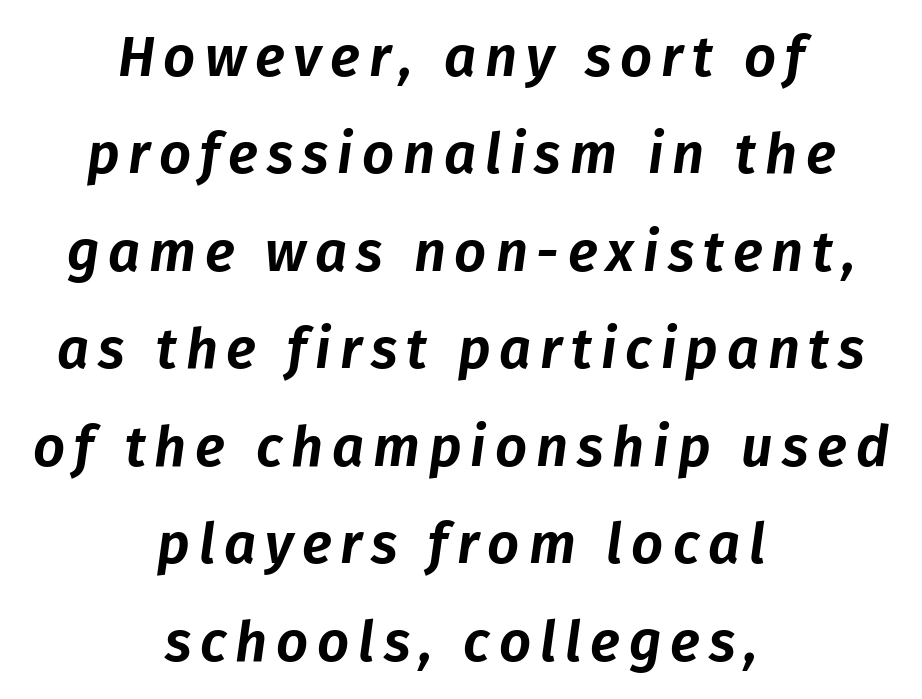
Horizontal alignment here is central, giving a formal, balanced look. This sample has the flowing, uneven cadence of proportional lettering. A typesetter would mark this as italic. Each row of text sits above clean, open space.
